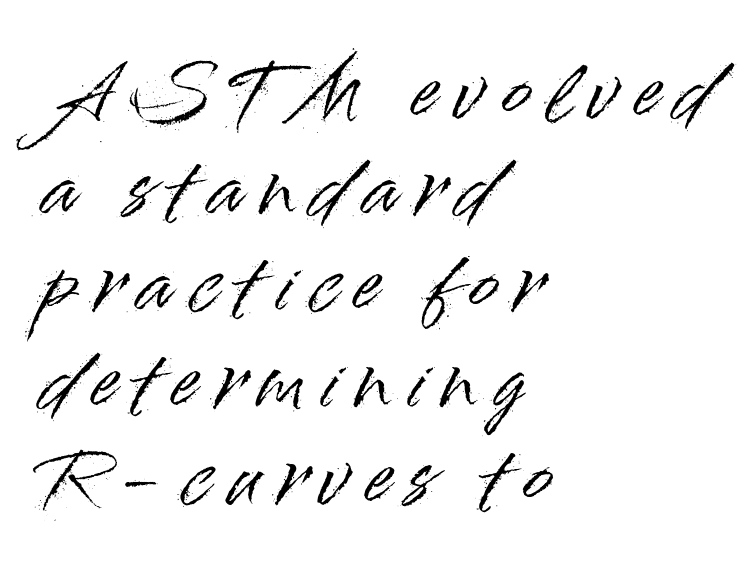
{"serif": "no", "width": "normal", "stroke_contrast": "high", "x_height": "small", "monospaced": "no", "underline": "no", "align": "left", "line_spacing": "normal", "line_spacing_ratio": 1.36, "letter_spacing": "wide", "letter_spacing_em": 0.23, "glyph_px": 71}
